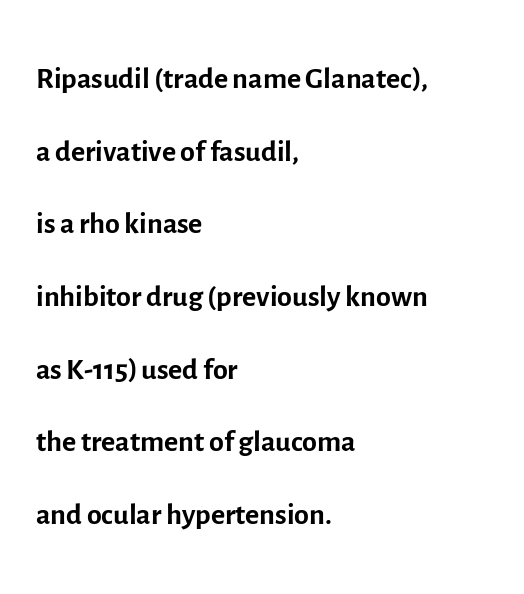
Q: Is the text bold? A: No.
Q: Is the text italic (slanted)? A: No, it is upright.
Q: Is the typeface a serif or a sans-serif typeface? A: Sans-serif.
Q: Is the text underlined? A: No.
Q: How is the paragraph aligned? A: Left-aligned.
Q: Is the spacing between letters normal or unusually wide? A: Normal.
Q: Is the spacing between lines tight, normal or loose? A: Normal.
Q: Width (condensed, normal, or wide)? A: Normal.
Q: x-height? A: Medium.
Q: Monospaced? A: No.
